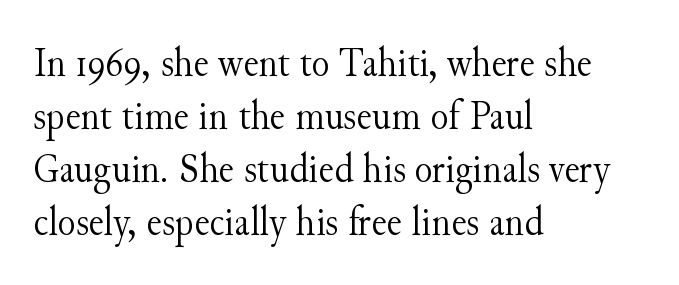
Q: Is the text bold? A: No.
Q: Is the text italic (slanted)? A: No, it is upright.
Q: Is the typeface a serif or a sans-serif typeface? A: Serif.
Q: Is the text underlined? A: No.
Q: How is the paragraph aligned? A: Left-aligned.
Q: Is the spacing between letters normal or unusually wide? A: Normal.
Q: Is the spacing between lines tight, normal or loose? A: Normal.
Q: Width (condensed, normal, or wide)? A: Normal.
Q: Stroke contrast? A: Medium.
Q: x-height? A: Small.
Q: Monospaced? A: No.
